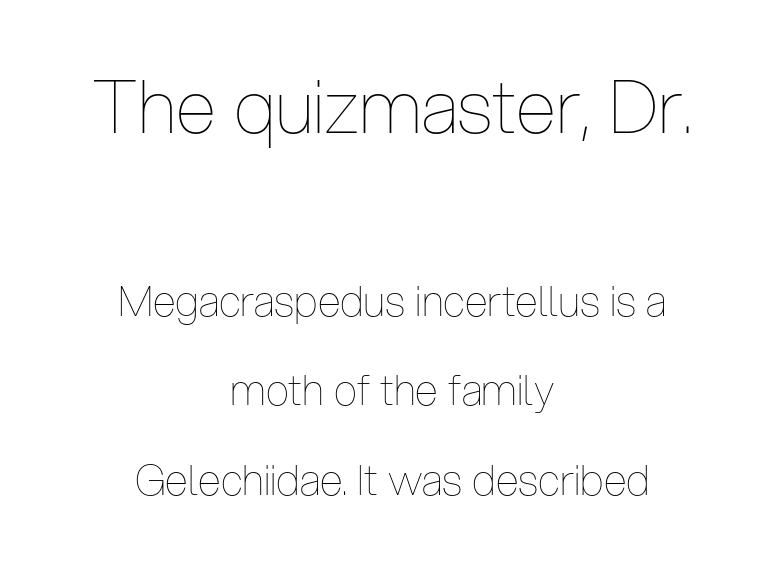
The image shows 74 px thin, condensed type, upright; set centered, loose line spacing (2.14x), normal letter spacing, not underlined; the first (top) block is 1.76x larger; low stroke contrast and a medium x-height.
